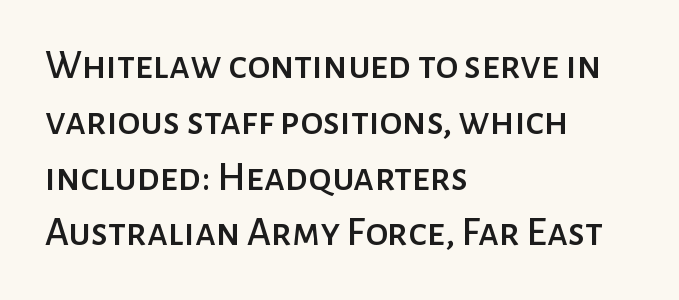
{"serif": "no", "italic": "no", "width": "normal", "stroke_contrast": "low", "x_height": "medium", "monospaced": "no", "underline": "no", "align": "left", "line_spacing": "normal", "line_spacing_ratio": 1.36, "letter_spacing": "normal", "letter_spacing_em": 0.0, "glyph_px": 41}
